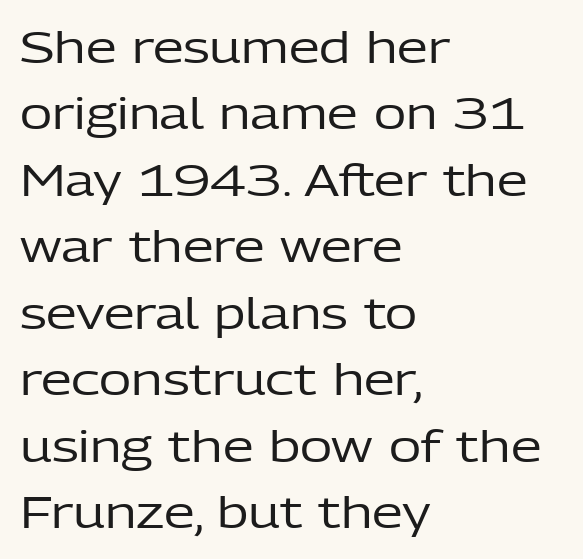
{"serif": "no", "italic": "no", "bold": "no", "weight": "regular", "width": "normal", "stroke_contrast": "low", "x_height": "medium", "monospaced": "no", "underline": "no", "align": "left", "line_spacing": "normal", "line_spacing_ratio": 1.51, "letter_spacing": "normal", "letter_spacing_em": 0.0, "glyph_px": 44}
